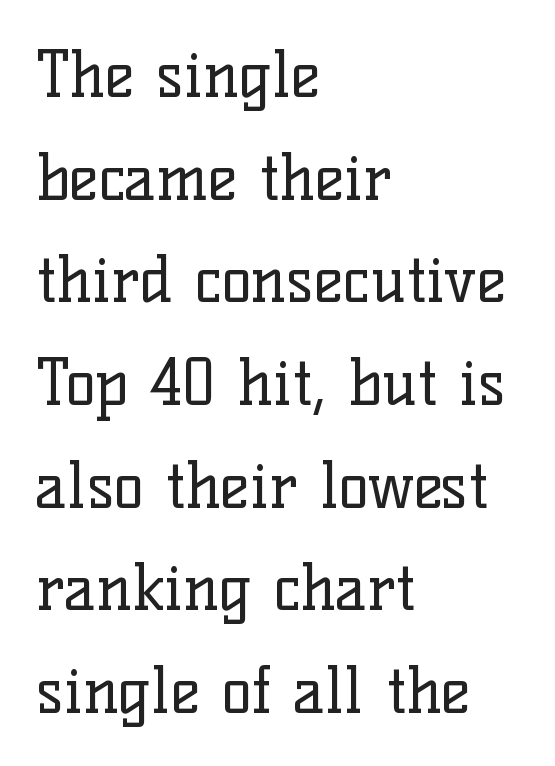
The image shows 63 px regular-weight serif type, upright; set left-aligned, normal line spacing (1.63x), normal letter spacing, not underlined; low stroke contrast and a medium x-height.
